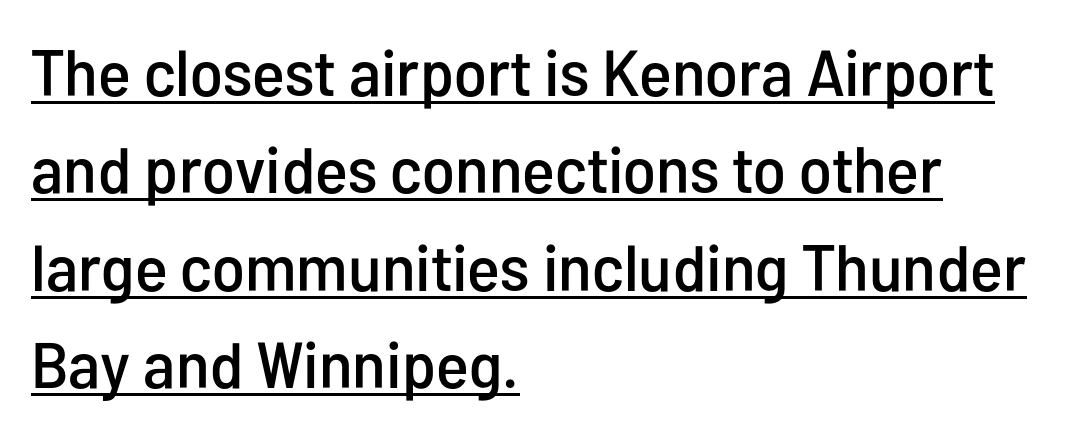
The image shows 65 px condensed sans-serif type, upright; set left-aligned, normal line spacing (1.5x), normal letter spacing, underlined; low stroke contrast and a medium x-height.
